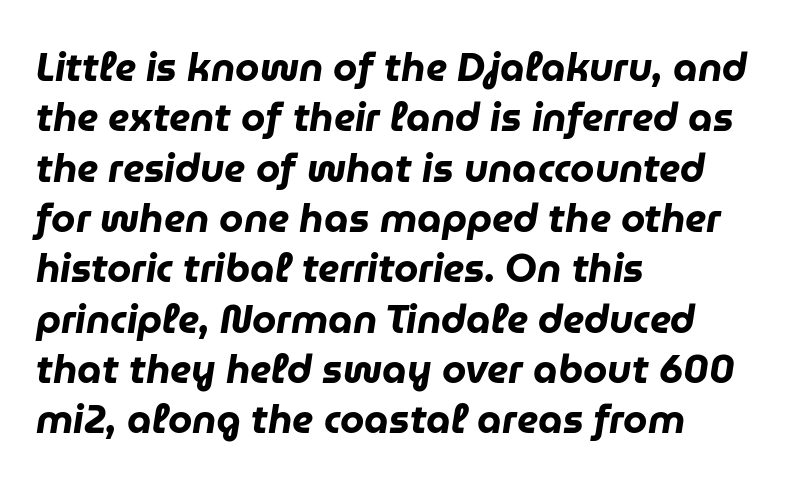
The rendering uses a bold face; every stroke is thick and dark. A typesetter would call this leading conventional body-copy spacing. Proportional: the letters do not fall into vertical columns. The passage shown leans; its letterforms are oblique. Caption: standard tracking, unaltered. The rendering anchors every line to the left-hand side.
